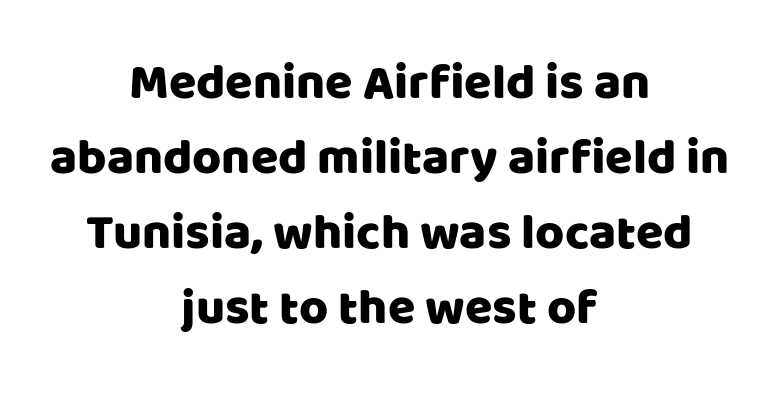
Q: Is the text italic (slanted)? A: No, it is upright.
Q: Is the typeface a serif or a sans-serif typeface? A: Sans-serif.
Q: Is the text underlined? A: No.
Q: How is the paragraph aligned? A: Centered.
Q: Is the spacing between letters normal or unusually wide? A: Normal.
Q: Is the spacing between lines tight, normal or loose? A: Normal.
Q: Width (condensed, normal, or wide)? A: Normal.
Q: Stroke contrast? A: Low.
Q: x-height? A: Large.
Q: Monospaced? A: No.
